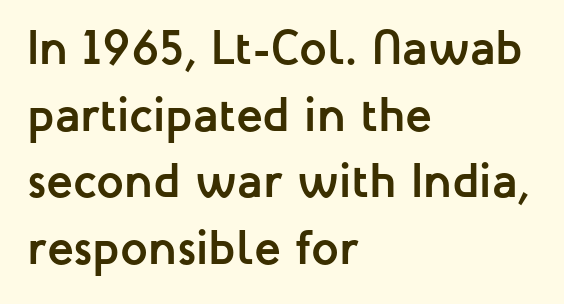
{"serif": "no", "italic": "no", "bold": "yes", "weight": "semibold", "width": "normal", "stroke_contrast": "low", "x_height": "medium", "monospaced": "no", "underline": "no", "align": "left", "line_spacing": "normal", "line_spacing_ratio": 1.36, "letter_spacing": "normal", "letter_spacing_em": 0.0, "glyph_px": 49}
